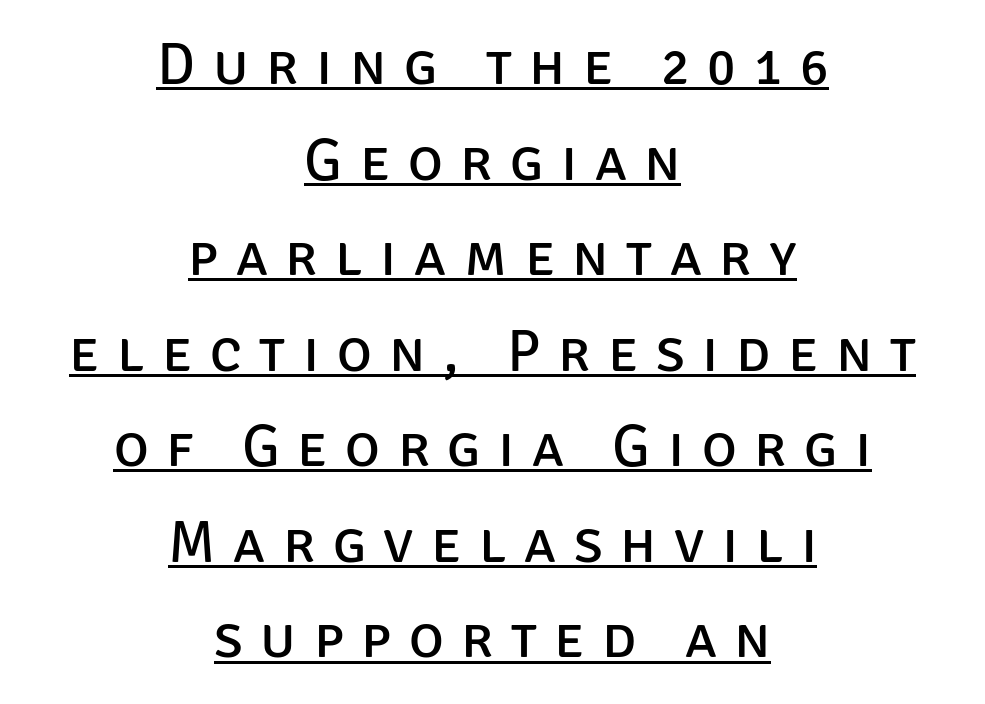
You could only call the tracking loose — the letters float apart. Designer's note — italics off, roman on. Each letter's strokes conclude bluntly, with no projecting serifs. Each letter keeps its own natural width here, so spacing adapts to shape. Underlined type.
